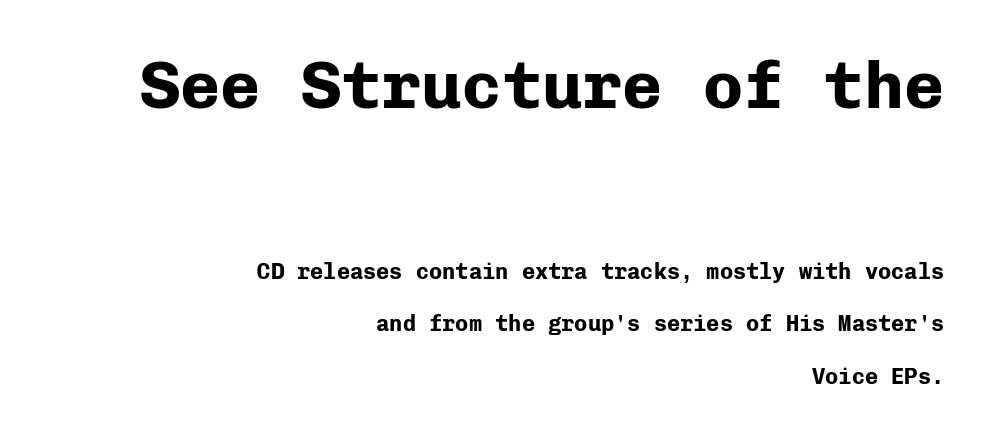
The axis of the letterforms is exactly vertical. This sample uses plain, unmodified letter spacing. The font family rendered here belongs to the sans-serif group. Think of a typewriter: that constant character pitch is what you see here.
